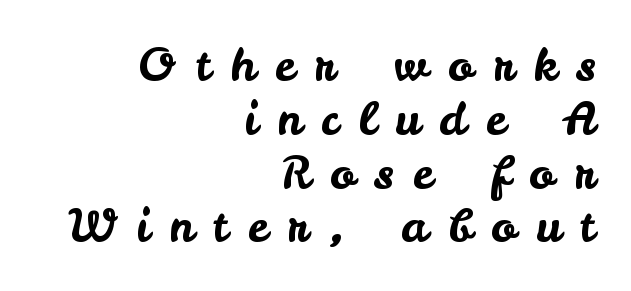
The image shows 46 px sans-serif type; set right-aligned, line spacing 1.17x, unusually wide letter spacing (+0.43 em), not underlined; low stroke contrast and a small x-height.
